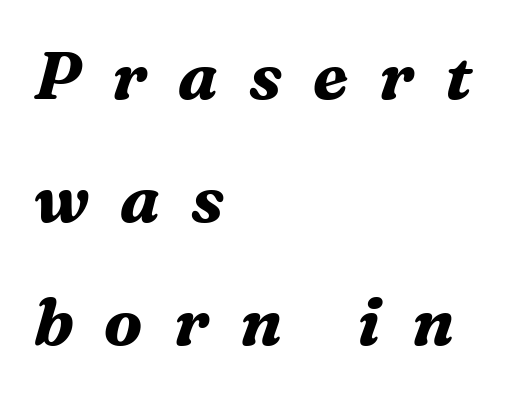
Q: Is the text bold? A: Yes.
Q: Is the text italic (slanted)? A: Yes, it leans right by about 16 degrees.
Q: Is the typeface a serif or a sans-serif typeface? A: Serif.
Q: Is the text underlined? A: No.
Q: How is the paragraph aligned? A: Left-aligned.
Q: Is the spacing between letters normal or unusually wide? A: Unusually wide.
Q: Width (condensed, normal, or wide)? A: Normal.
Q: Stroke contrast? A: Medium.
Q: x-height? A: Medium.
Q: Monospaced? A: No.
